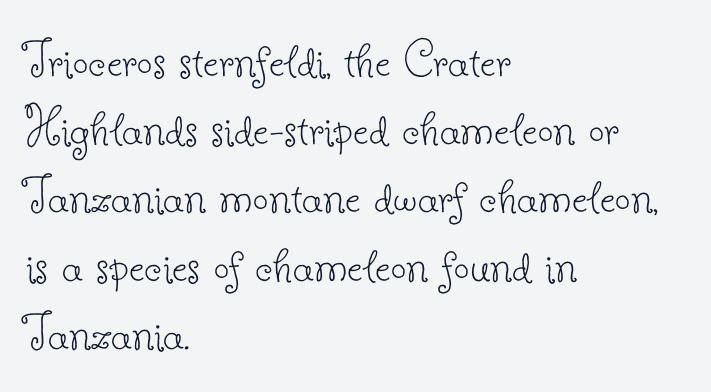
These lines are composed in type with serifs. Characters remain perfectly vertical along every line. Does extra space separate the letters? No, they use regular spacing. These lines stack with their left ends in a neat column. Counters stay open thanks to moderate or lighter strokes.
